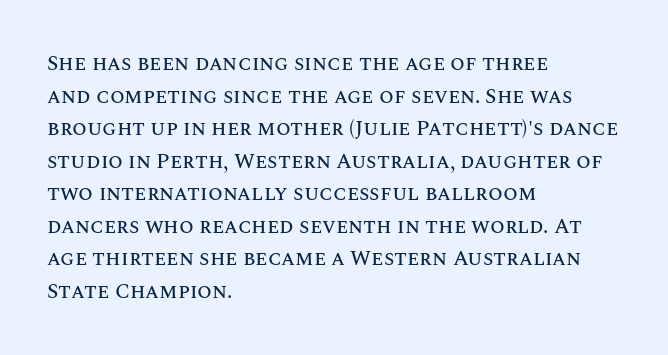
The line-height multiplier appears to be the usual default. Posture: straight, roman, zero tilt. This sample uses plain, unmodified letter spacing. No word sits above an underline.
